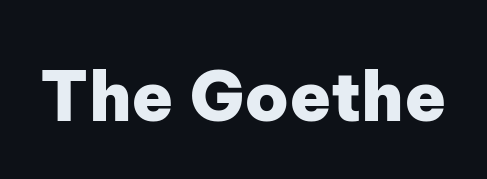
Plain, unruled lines of type. Looks like regular typesetting: each glyph gets only the width it needs. Designer's note — italics off, roman on. This is sans-serif lettering, the kind often seen on screens and signage.
